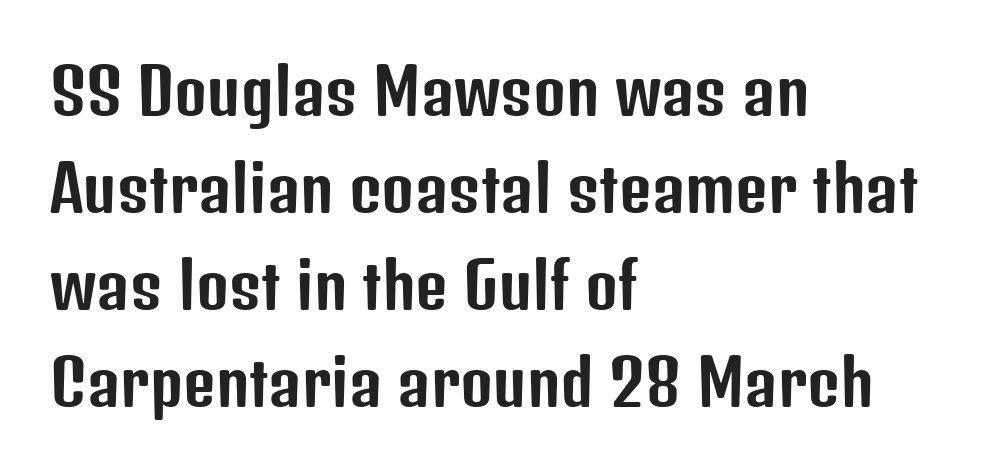
Q: Is the text italic (slanted)? A: No, it is upright.
Q: Is the typeface a serif or a sans-serif typeface? A: Sans-serif.
Q: Is the text underlined? A: No.
Q: How is the paragraph aligned? A: Left-aligned.
Q: Is the spacing between letters normal or unusually wide? A: Normal.
Q: Is the spacing between lines tight, normal or loose? A: Normal.
Q: Width (condensed, normal, or wide)? A: Condensed.
Q: Stroke contrast? A: Low.
Q: x-height? A: Medium.
Q: Monospaced? A: No.
